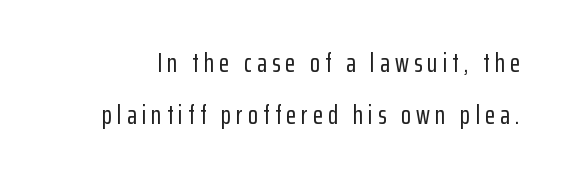
Q: Is the text italic (slanted)? A: No, it is upright.
Q: Is the text underlined? A: No.
Q: Is the spacing between letters normal or unusually wide? A: Unusually wide.
Q: Is the spacing between lines tight, normal or loose? A: Loose.
